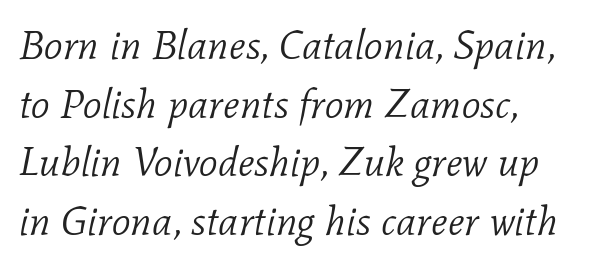
Q: Is the text bold? A: No.
Q: Is the text italic (slanted)? A: Yes, it leans right by about 11 degrees.
Q: Is the typeface a serif or a sans-serif typeface? A: Serif.
Q: Is the text underlined? A: No.
Q: How is the paragraph aligned? A: Left-aligned.
Q: Is the spacing between letters normal or unusually wide? A: Normal.
Q: Is the spacing between lines tight, normal or loose? A: Normal.
Q: Width (condensed, normal, or wide)? A: Normal.
Q: Stroke contrast? A: Low.
Q: x-height? A: Medium.
Q: Monospaced? A: No.
